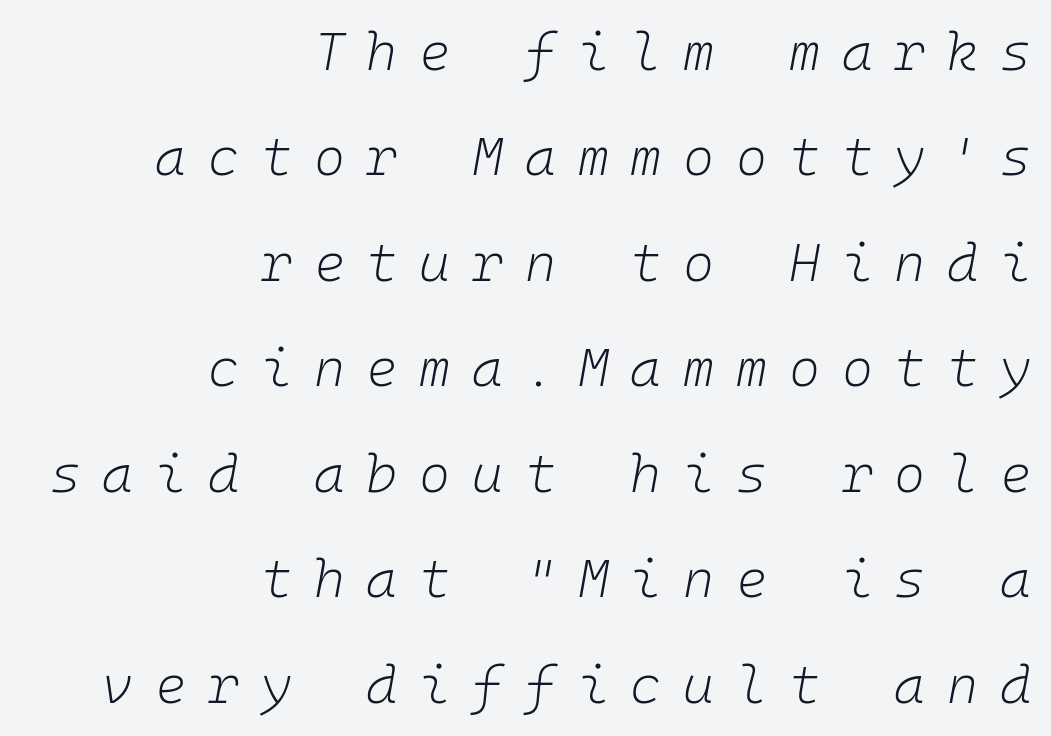
Q: Is the text bold? A: No.
Q: Is the text italic (slanted)? A: Yes, it leans right by about 10 degrees.
Q: Is the text underlined? A: No.
Q: How is the paragraph aligned? A: Right-aligned.
Q: Is the spacing between letters normal or unusually wide? A: Unusually wide.
Q: Is the spacing between lines tight, normal or loose? A: Loose.
Q: Width (condensed, normal, or wide)? A: Normal.
Q: Stroke contrast? A: Low.
Q: x-height? A: Medium.
Q: Monospaced? A: Yes.
